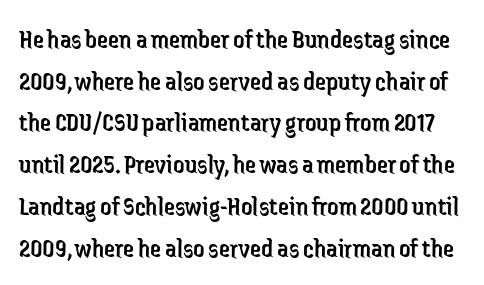
Q: Is the text bold? A: No.
Q: Is the text italic (slanted)? A: No, it is upright.
Q: Is the typeface a serif or a sans-serif typeface? A: Sans-serif.
Q: Is the text underlined? A: No.
Q: Is the spacing between letters normal or unusually wide? A: Normal.
Q: Is the spacing between lines tight, normal or loose? A: Normal.
Q: Width (condensed, normal, or wide)? A: Condensed.
Q: Stroke contrast? A: Low.
Q: x-height? A: Medium.
Q: Monospaced? A: No.
